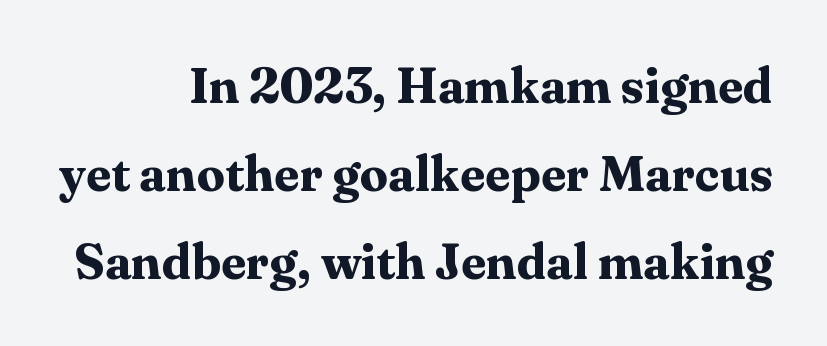
The passage shown is emphatically bold. Small tapered or slab feet sit at the stroke ends, so this counts as serif. A typesetter would call this proportional, since set widths differ per character. No italicization has been applied; the sample stays upright. Rule under the text: the space is simply empty. Tracking here is standard; glyphs follow each other at the usual distance.
